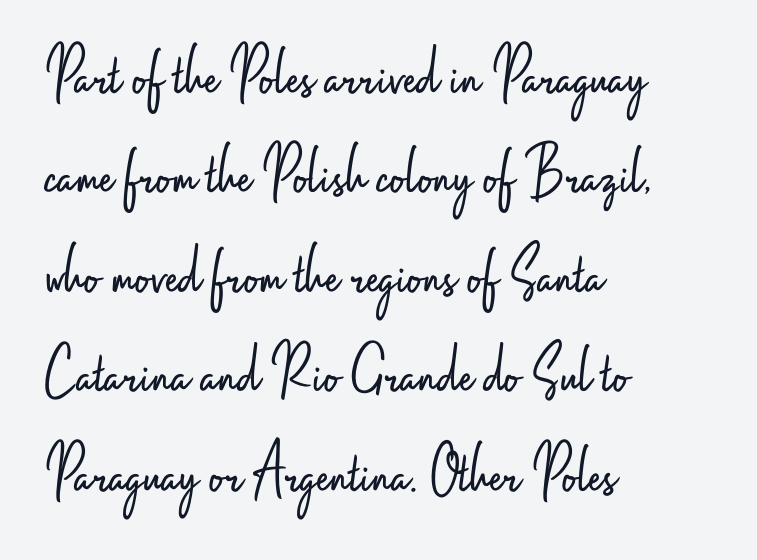
The image shows 71 px light, condensed sans-serif type; set left-aligned, normal line spacing (1.4x), normal letter spacing, not underlined; low stroke contrast and a small x-height.
